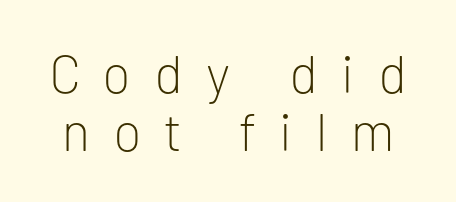
{"serif": "no", "italic": "no", "bold": "no", "weight": "light", "width": "normal", "stroke_contrast": "low", "x_height": "medium", "monospaced": "no", "underline": "no", "line_spacing": "tight", "line_spacing_ratio": 1.09, "letter_spacing": "wide", "letter_spacing_em": 0.45, "glyph_px": 53}
